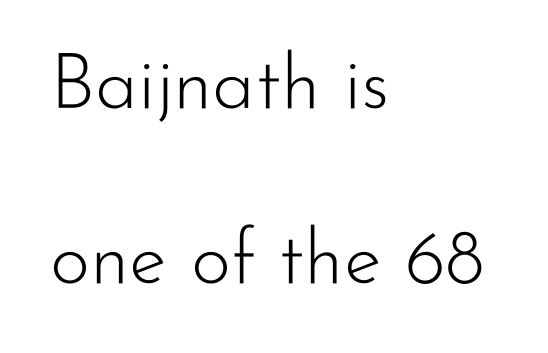
{"serif": "no", "italic": "no", "bold": "no", "weight": "light", "width": "normal", "stroke_contrast": "low", "x_height": "small", "monospaced": "no", "underline": "no", "align": "left", "line_spacing": "loose", "line_spacing_ratio": 2.27, "letter_spacing": "normal", "letter_spacing_em": 0.0, "glyph_px": 77}
